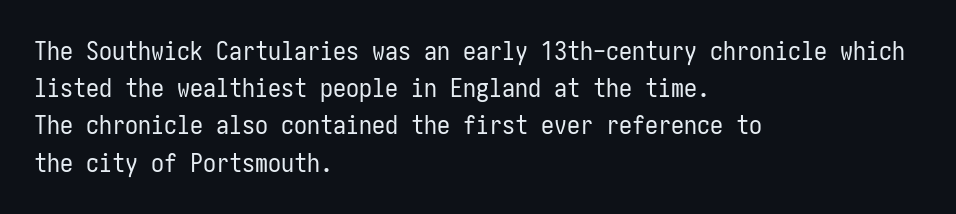
Q: Is the text bold? A: No.
Q: Is the text italic (slanted)? A: No, it is upright.
Q: Is the text underlined? A: No.
Q: How is the paragraph aligned? A: Left-aligned.
Q: Is the spacing between letters normal or unusually wide? A: Normal.
Q: Is the spacing between lines tight, normal or loose? A: Normal.
